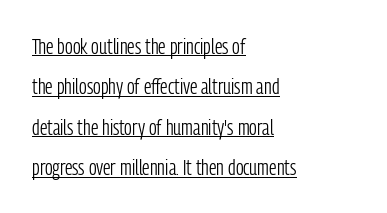
Caption: lettering with a line underneath. You can tell it's not italic because the verticals are truly vertical. Does the copy run flush right? No — it runs flush left. Stems here are at most as thick as an everyday book face.
